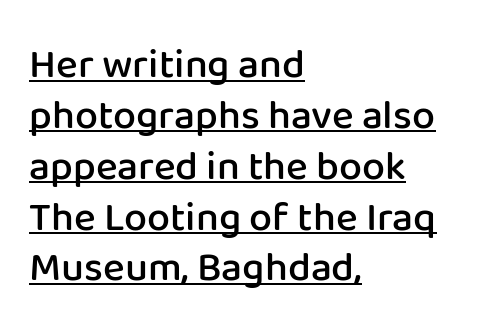
Q: Is the text bold? A: Semi-bold.
Q: Is the text italic (slanted)? A: No, it is upright.
Q: Is the typeface a serif or a sans-serif typeface? A: Sans-serif.
Q: Is the text underlined? A: Yes.
Q: How is the paragraph aligned? A: Left-aligned.
Q: Is the spacing between letters normal or unusually wide? A: Normal.
Q: Width (condensed, normal, or wide)? A: Normal.
Q: Stroke contrast? A: Low.
Q: x-height? A: Medium.
Q: Monospaced? A: No.
